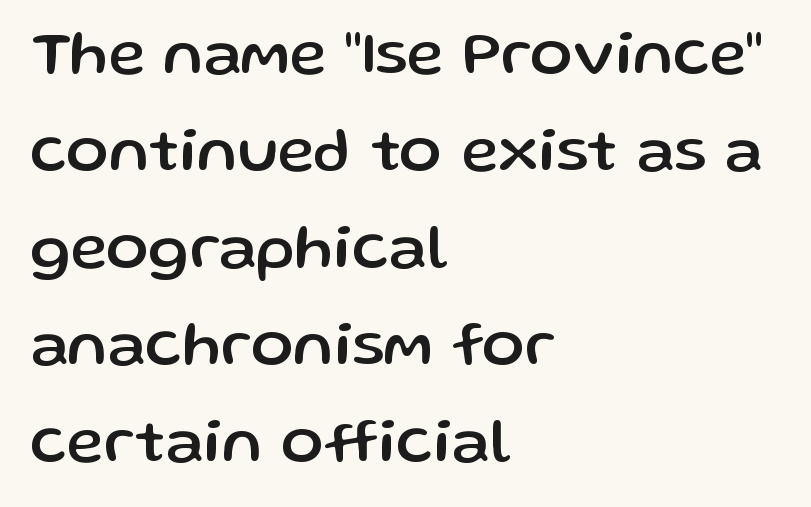
The image shows 63 px sans-serif type, upright; set left-aligned, normal line spacing (1.54x), normal letter spacing, not underlined; low stroke contrast and a medium x-height.
